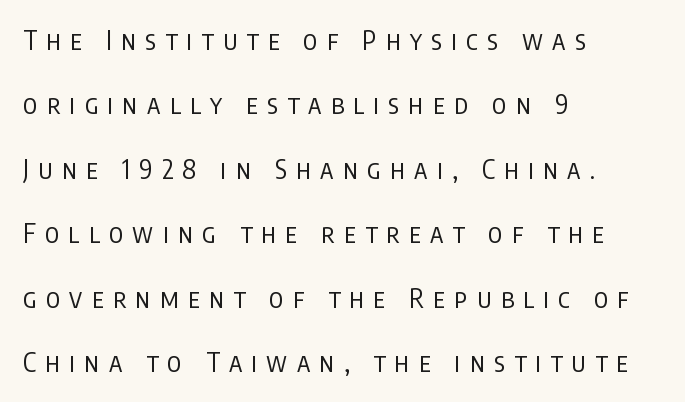
This rendering uses left alignment, leaving the right contour irregular. Bold? No — there's no thickening of the strokes. Baseline-to-baseline distance is far greater than the letter height. The typography opts for an upright posture over an oblique one.
